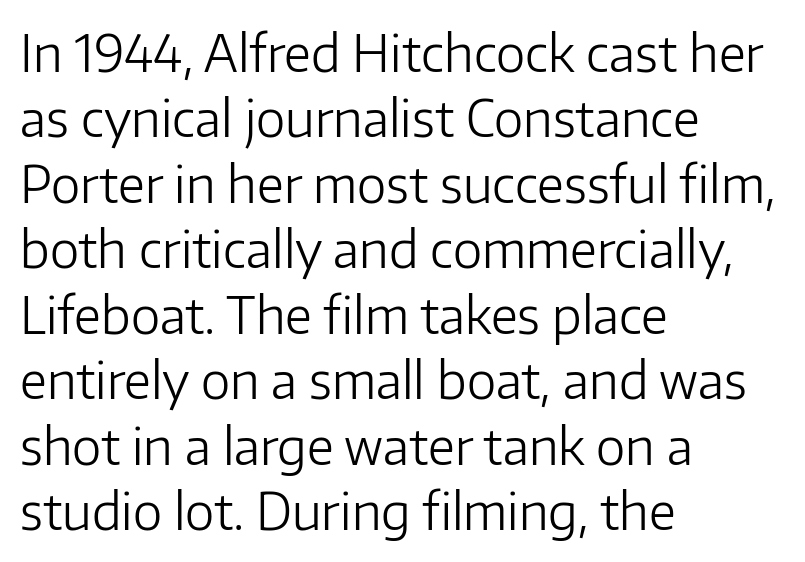
The image shows 50 px light sans-serif type, upright; set left-aligned, normal line spacing (1.31x), normal letter spacing, not underlined; low stroke contrast and a medium x-height.
